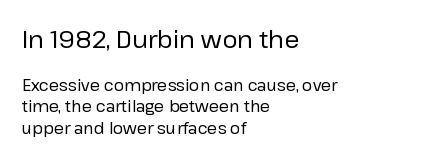
The block of text has a typical density, with ordinary space between rows. Summary of weight: not heavy and not bold. In terms of posture, this sample is upright. Clear beneath every line of the passage. Line starts are locked; line ends wander.
